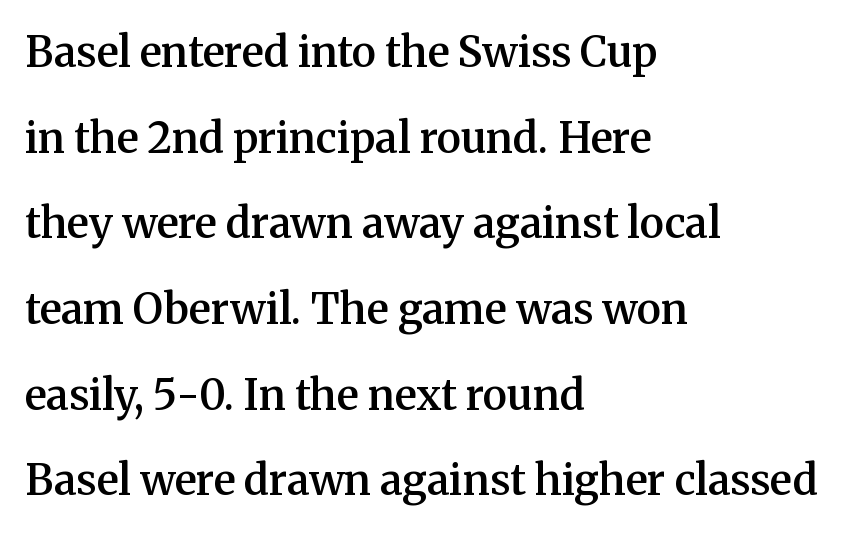
Q: Is the text bold? A: Semi-bold.
Q: Is the text italic (slanted)? A: No, it is upright.
Q: Is the typeface a serif or a sans-serif typeface? A: Serif.
Q: Is the text underlined? A: No.
Q: How is the paragraph aligned? A: Left-aligned.
Q: Is the spacing between letters normal or unusually wide? A: Normal.
Q: Is the spacing between lines tight, normal or loose? A: Loose.
Q: Width (condensed, normal, or wide)? A: Normal.
Q: Stroke contrast? A: Medium.
Q: x-height? A: Medium.
Q: Monospaced? A: No.
